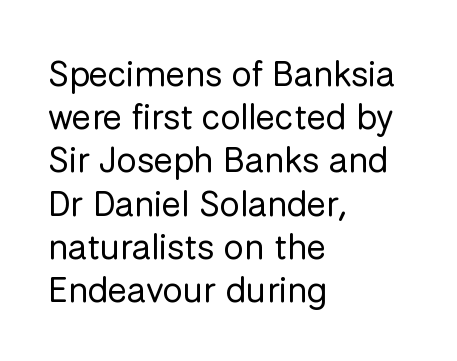
{"serif": "no", "italic": "no", "bold": "no", "weight": "regular", "width": "normal", "stroke_contrast": "low", "x_height": "medium", "monospaced": "no", "underline": "no", "align": "left", "line_spacing_ratio": 1.2, "letter_spacing": "normal", "letter_spacing_em": 0.0, "glyph_px": 36}
